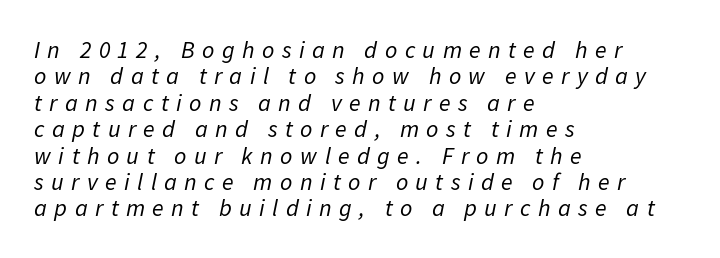
If you drew a line through each stem, it would be angled. Unmarked baselines from the first word to the last. This sample trades vertical openness for compactness between lines. A classic flush-left, rag-right setting is used for this passage. Letters have the restrained weight of plain body copy at most. Letter spacing: wide.
